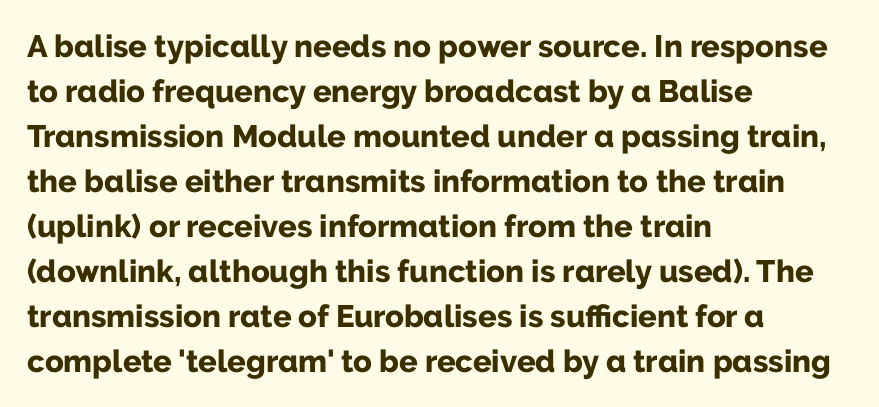
{"serif": "no", "italic": "no", "bold": "yes", "weight": "bold", "width": "normal", "stroke_contrast": "low", "x_height": "medium", "monospaced": "no", "underline": "no", "align": "left", "line_spacing": "normal", "line_spacing_ratio": 1.45, "letter_spacing": "normal", "letter_spacing_em": 0.0, "glyph_px": 31}
